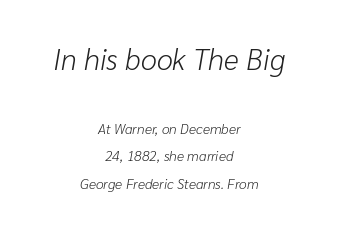
The setting favours the middle, as headings and verse often do. Underlining? Definitely not there. These lines are rendered in a variable-pitch font. Look at the glyph heights: the upper group is clearly the bigger setting.
